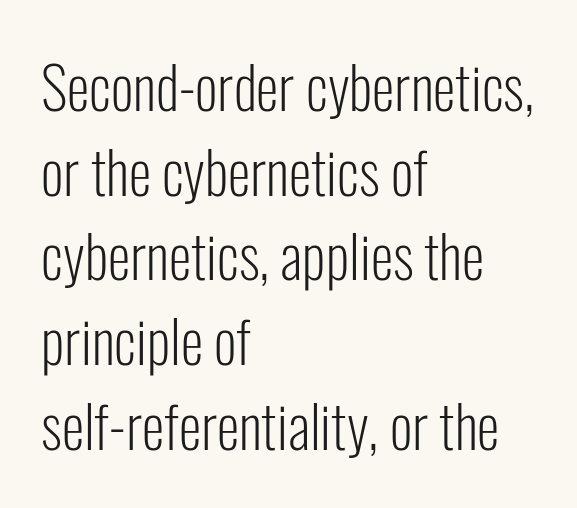
Q: Is the text bold? A: No.
Q: Is the text italic (slanted)? A: No, it is upright.
Q: Is the typeface a serif or a sans-serif typeface? A: Sans-serif.
Q: Is the text underlined? A: No.
Q: How is the paragraph aligned? A: Left-aligned.
Q: Is the spacing between letters normal or unusually wide? A: Normal.
Q: Is the spacing between lines tight, normal or loose? A: Normal.
Q: Width (condensed, normal, or wide)? A: Condensed.
Q: Stroke contrast? A: Low.
Q: x-height? A: Medium.
Q: Monospaced? A: No.
